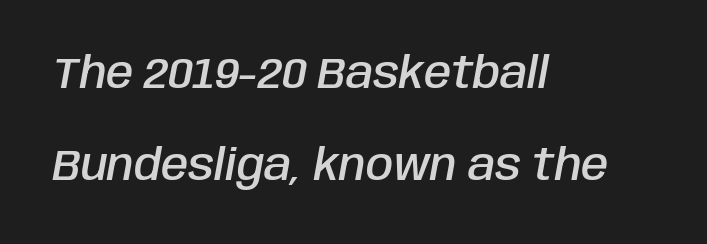
Q: Is the text bold? A: Semi-bold.
Q: Is the text italic (slanted)? A: Yes, it leans right by about 10 degrees.
Q: Is the text underlined? A: No.
Q: How is the paragraph aligned? A: Left-aligned.
Q: Is the spacing between letters normal or unusually wide? A: Normal.
Q: Is the spacing between lines tight, normal or loose? A: Loose.
Q: Width (condensed, normal, or wide)? A: Condensed.
Q: Stroke contrast? A: Low.
Q: x-height? A: Large.
Q: Monospaced? A: No.
